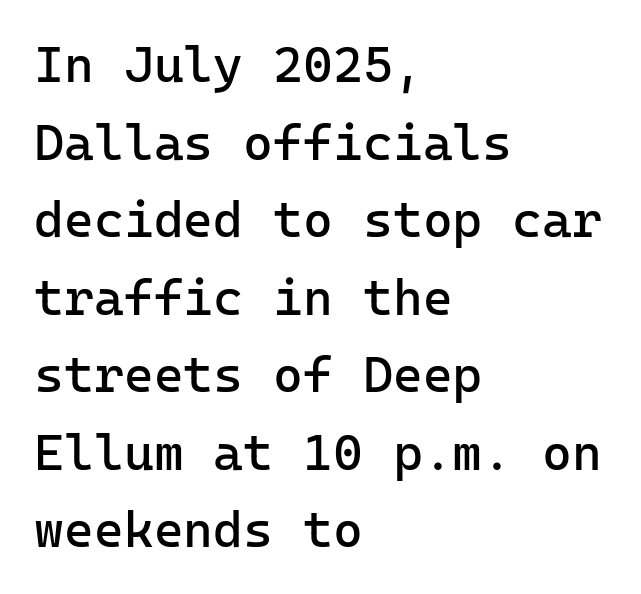
{"serif": "no", "italic": "no", "bold": "no", "weight": "regular", "width": "normal", "stroke_contrast": "low", "x_height": "medium", "monospaced": "yes", "underline": "no", "align": "left", "line_spacing": "normal", "line_spacing_ratio": 1.52, "letter_spacing": "normal", "letter_spacing_em": 0.0, "glyph_px": 51}
